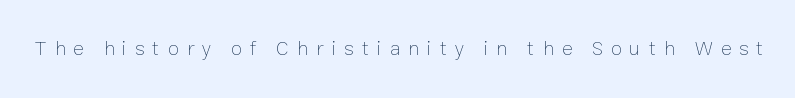
Q: Is the text bold? A: No.
Q: Is the text italic (slanted)? A: No, it is upright.
Q: Is the text underlined? A: No.
Q: Is the spacing between letters normal or unusually wide? A: Unusually wide.
